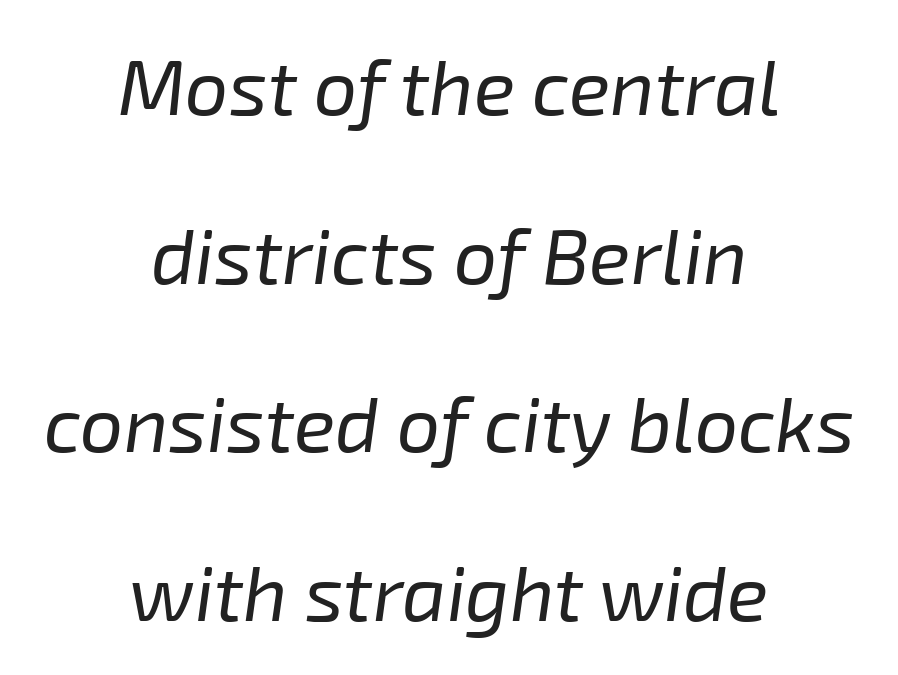
Letter spacing: default. The rendering uses natural spacing where letterforms have individual widths. This rendering uses center alignment, leaving both contours irregular but symmetric. You can tell it's italic because the verticals aren't actually vertical.
